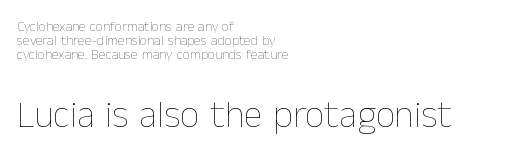
Does the bottom block carry the larger type? Yes, it does. Whoever set this chose condensed vertical rhythm over breathing room. Each line starts at the same left margin while the right side varies. The letters advance in unequal steps, a hallmark of proportional type.
